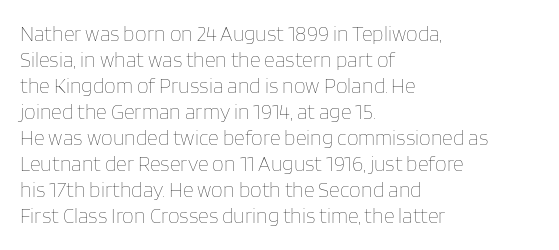
The typography opts for an upright posture over an oblique one. Unmarked baselines from the first word to the last. Students, note that the glyphs here touch the page at normal intervals. Which margin do the lines hug? The left one — the right edge is uneven. The typesetting does not lean heavy: it is not bold.
